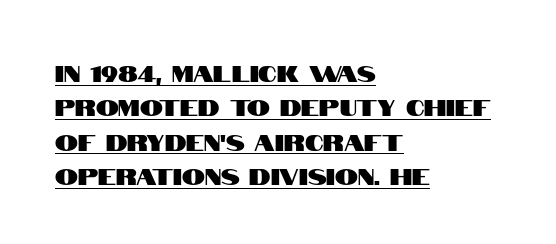
The image shows 23 px text type, upright; set left-aligned, normal line spacing (1.49x), normal letter spacing, underlined.
